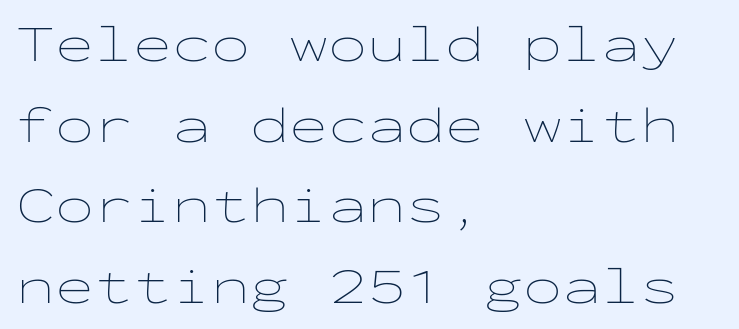
{"italic": "no", "bold": "no", "weight": "thin", "width": "wide", "stroke_contrast": "low", "x_height": "medium", "monospaced": "yes", "underline": "no", "align": "left", "line_spacing": "normal", "line_spacing_ratio": 1.55, "letter_spacing": "normal", "letter_spacing_em": 0.0, "glyph_px": 52}
